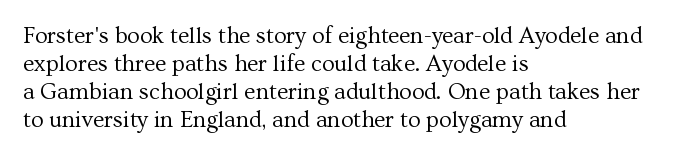
The image shows 23 px text type, upright; set left-aligned, line spacing 1.22x, normal letter spacing, not underlined.
